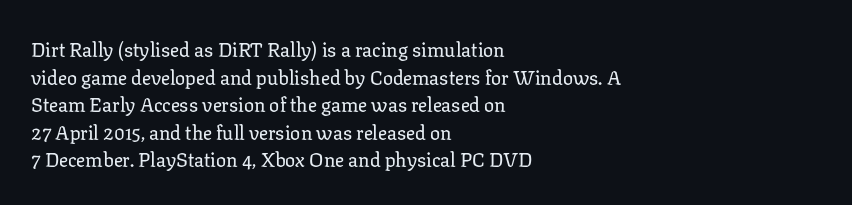
The block of text has a typical density, with ordinary space between rows. The letters stand straight up with perfectly vertical stems. Line starts are locked; line ends wander. Between one letter and the next there's only the usual sliver of space. Type without underlining.
